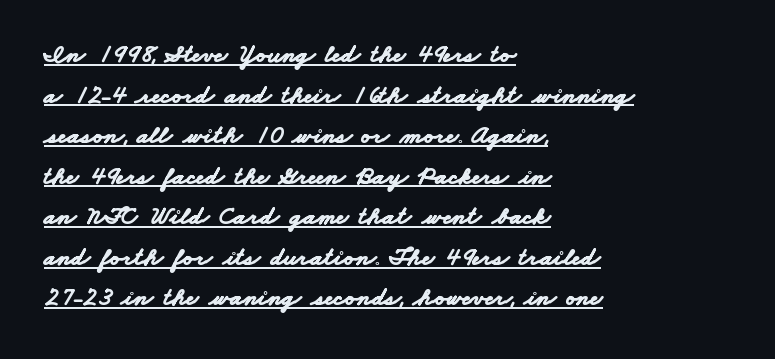
The image shows 26 px bold type; set left-aligned, normal line spacing (1.56x), normal letter spacing, underlined.
